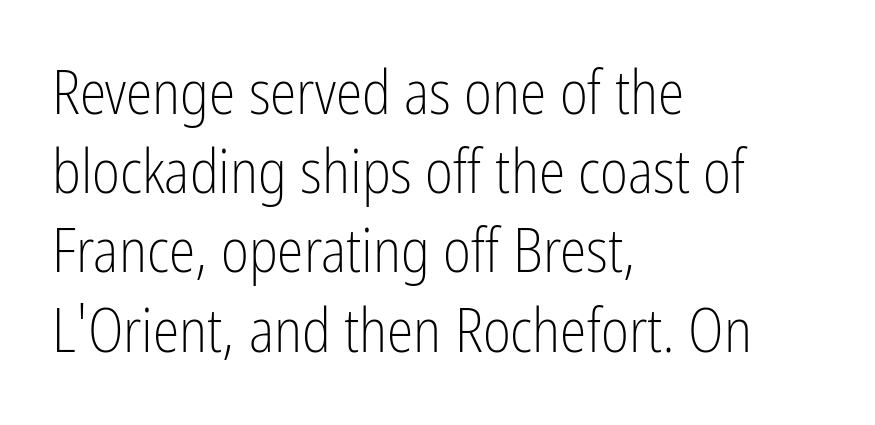
Q: Is the text bold? A: No.
Q: Is the text italic (slanted)? A: No, it is upright.
Q: Is the typeface a serif or a sans-serif typeface? A: Sans-serif.
Q: Is the text underlined? A: No.
Q: How is the paragraph aligned? A: Left-aligned.
Q: Is the spacing between letters normal or unusually wide? A: Normal.
Q: Is the spacing between lines tight, normal or loose? A: Normal.
Q: Width (condensed, normal, or wide)? A: Condensed.
Q: Stroke contrast? A: Low.
Q: x-height? A: Medium.
Q: Monospaced? A: No.
